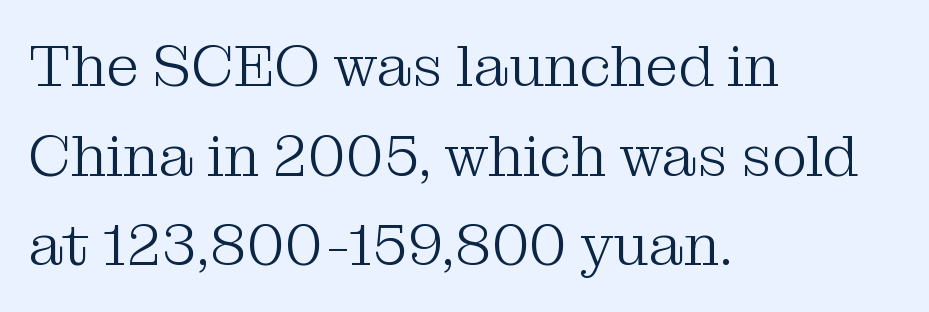
{"serif": "yes", "italic": "no", "bold": "no", "weight": "light", "width": "normal", "stroke_contrast": "medium", "x_height": "medium", "monospaced": "no", "underline": "no", "align": "left", "line_spacing": "normal", "line_spacing_ratio": 1.52, "letter_spacing": "normal", "letter_spacing_em": 0.0, "glyph_px": 59}
